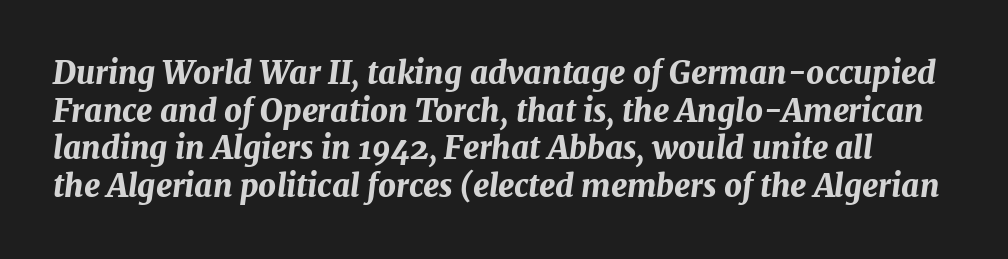
Look at the tracking — it's just the regular setting, nothing added. Does the lettering tilt? It does — this is italic. On the weight axis this lands at bold, roughly 700. The baseline area is clear. Spacing verdict: proportional, widths tailored to each character.
